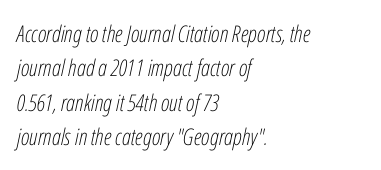
The image shows 23 px text type, italic (leaning right); set left-aligned, normal line spacing (1.5x), normal letter spacing, not underlined.
